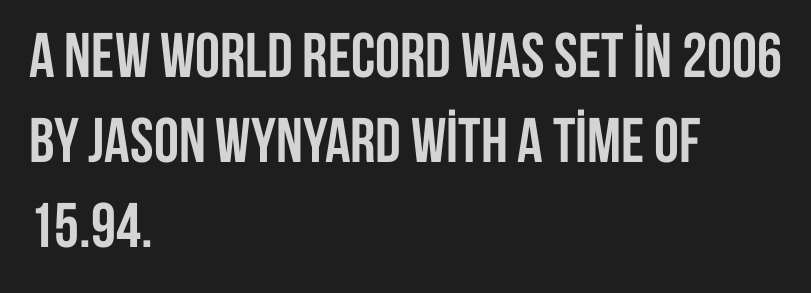
Q: Is the text bold? A: Yes.
Q: Is the text italic (slanted)? A: No, it is upright.
Q: Is the typeface a serif or a sans-serif typeface? A: Sans-serif.
Q: Is the text underlined? A: No.
Q: How is the paragraph aligned? A: Left-aligned.
Q: Is the spacing between letters normal or unusually wide? A: Normal.
Q: Is the spacing between lines tight, normal or loose? A: Normal.
Q: Width (condensed, normal, or wide)? A: Condensed.
Q: Stroke contrast? A: Low.
Q: x-height? A: Large.
Q: Monospaced? A: No.
